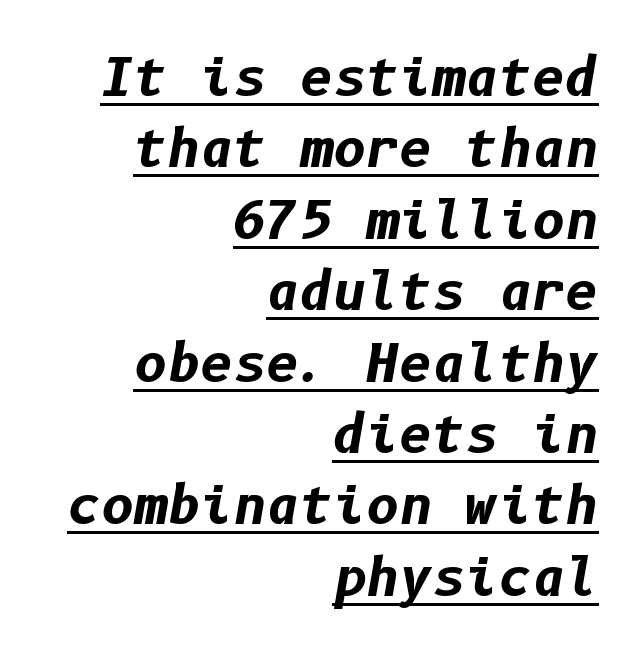
Each line ends at the same right margin while the left side varies. This sample keeps an unexceptional amount of space between lines. Caption: lettering with a line underneath. In terms of letterspacing, this is plain default setting.
